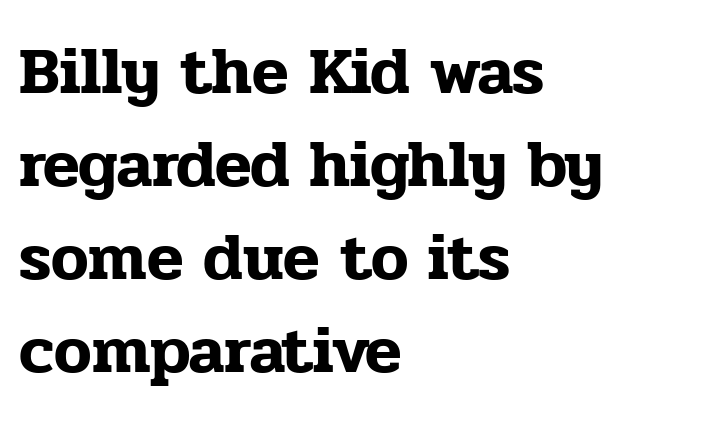
Q: Is the text italic (slanted)? A: No, it is upright.
Q: Is the typeface a serif or a sans-serif typeface? A: Serif.
Q: Is the text underlined? A: No.
Q: How is the paragraph aligned? A: Left-aligned.
Q: Is the spacing between letters normal or unusually wide? A: Normal.
Q: Is the spacing between lines tight, normal or loose? A: Normal.
Q: Width (condensed, normal, or wide)? A: Normal.
Q: Stroke contrast? A: Low.
Q: x-height? A: Medium.
Q: Monospaced? A: No.
